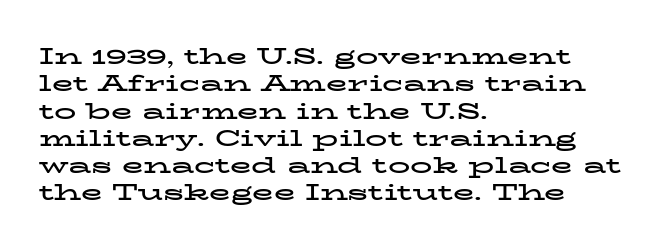
The image shows 22 px bold type, upright; set left-aligned, line spacing 1.24x, normal letter spacing, not underlined.
